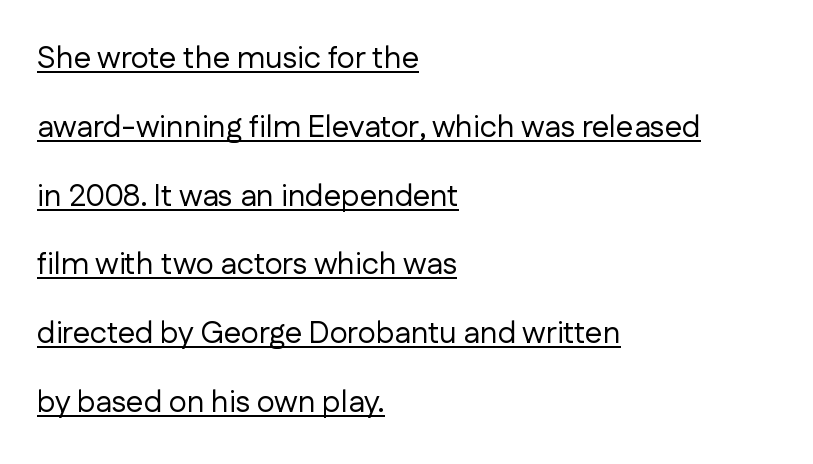
The image shows 31 px regular-weight sans-serif type, upright; set left-aligned, loose line spacing (2.22x), normal letter spacing, underlined; low stroke contrast and a medium x-height.
